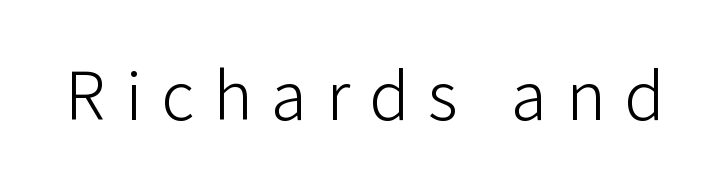
The image shows 66 px light sans-serif type, upright; set unusually wide letter spacing (+0.29 em), not underlined; low stroke contrast and a medium x-height.
